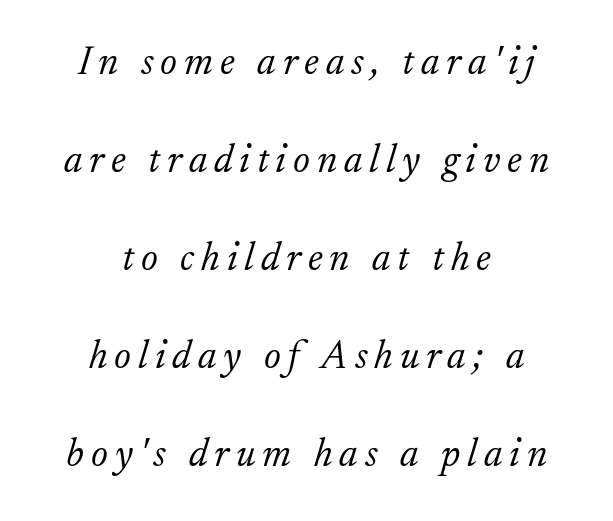
{"serif": "yes", "italic": "yes", "lean": "right", "slant_degrees": 17, "bold": "no", "weight": "light", "width": "normal", "stroke_contrast": "low", "x_height": "small", "monospaced": "no", "underline": "no", "align": "center", "line_spacing": "loose", "line_spacing_ratio": 2.45, "glyph_px": 40}
